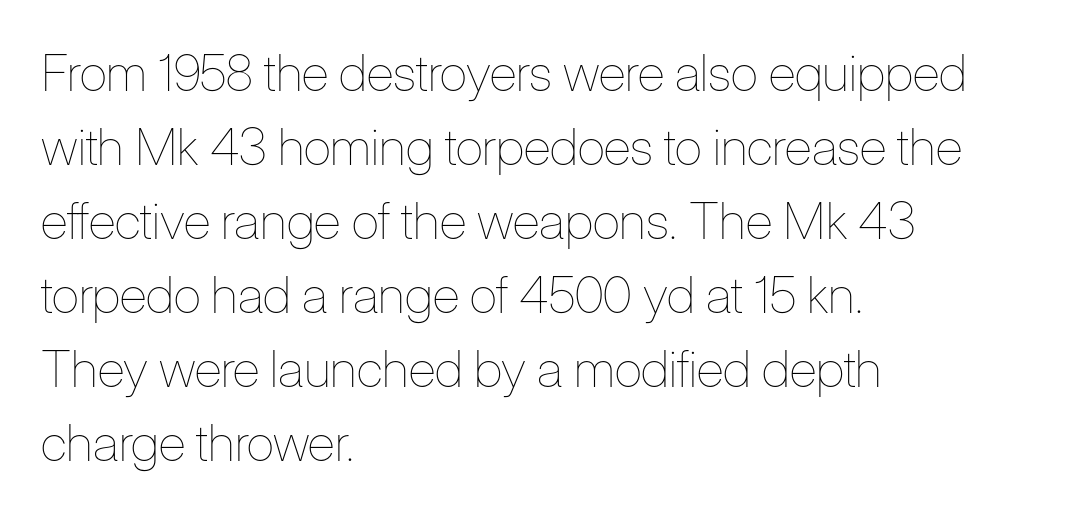
The image shows 51 px thin, condensed type, upright; set left-aligned, normal line spacing (1.45x), normal letter spacing, not underlined; low stroke contrast and a medium x-height.
